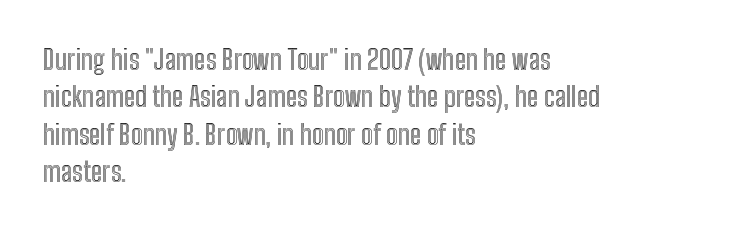
{"italic": "no", "underline": "no", "align": "left", "line_spacing": "normal", "line_spacing_ratio": 1.38, "letter_spacing": "normal", "letter_spacing_em": 0.0, "glyph_px": 27}
